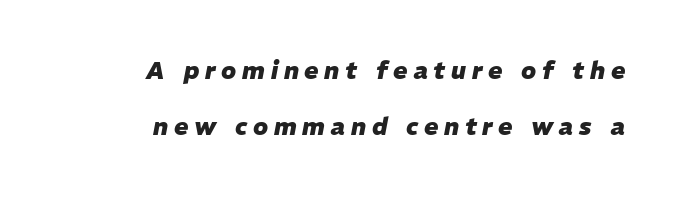
Designer's note — italics engaged. The tracking jumps out immediately: characters are airy and widely separated. Words float on clear page, feet unadorned. These lines carry a lot of weight — the face is fully bold. Notice how the passage keeps a crisp vertical edge on the right only.
